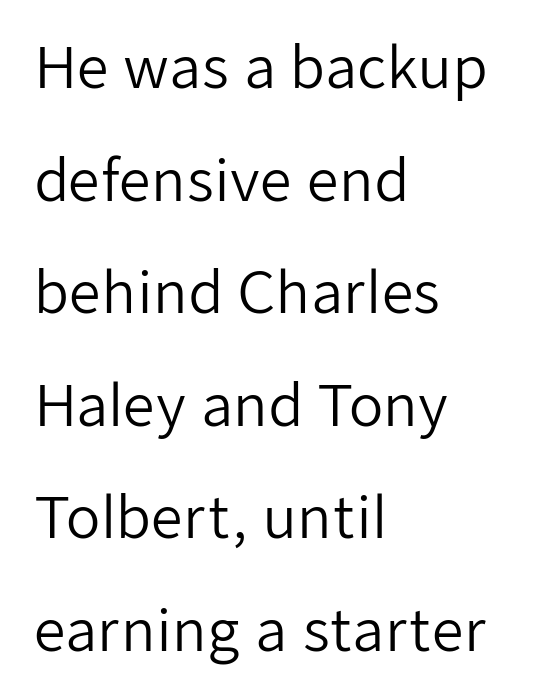
Q: Is the text bold? A: No.
Q: Is the text italic (slanted)? A: No, it is upright.
Q: Is the typeface a serif or a sans-serif typeface? A: Sans-serif.
Q: Is the text underlined? A: No.
Q: How is the paragraph aligned? A: Left-aligned.
Q: Is the spacing between letters normal or unusually wide? A: Normal.
Q: Is the spacing between lines tight, normal or loose? A: Loose.
Q: Width (condensed, normal, or wide)? A: Normal.
Q: Stroke contrast? A: Low.
Q: x-height? A: Medium.
Q: Monospaced? A: No.
